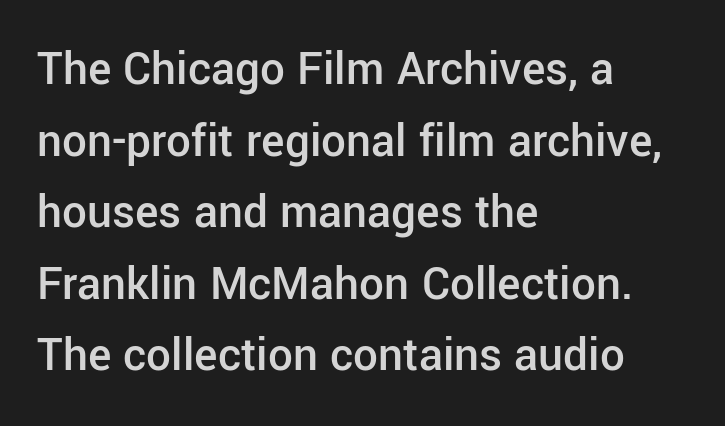
The glyphs have the mass of a demibold cut, below bold. A sans-serif font was chosen for this passage. These lines are rendered in a variable-pitch font. The space between consecutive lines is moderate.
